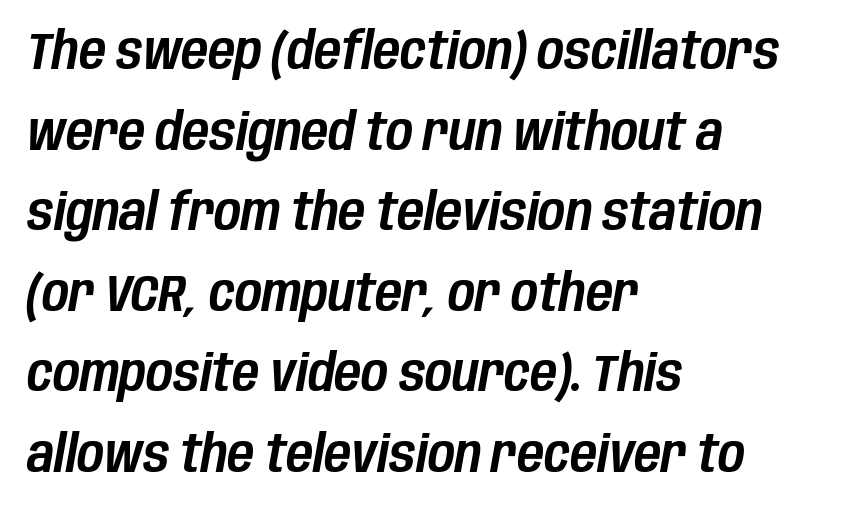
Q: Is the text italic (slanted)? A: Yes, it leans right by about 10 degrees.
Q: Is the text underlined? A: No.
Q: How is the paragraph aligned? A: Left-aligned.
Q: Is the spacing between letters normal or unusually wide? A: Normal.
Q: Is the spacing between lines tight, normal or loose? A: Normal.
Q: Width (condensed, normal, or wide)? A: Condensed.
Q: Stroke contrast? A: Low.
Q: x-height? A: Large.
Q: Monospaced? A: No.
